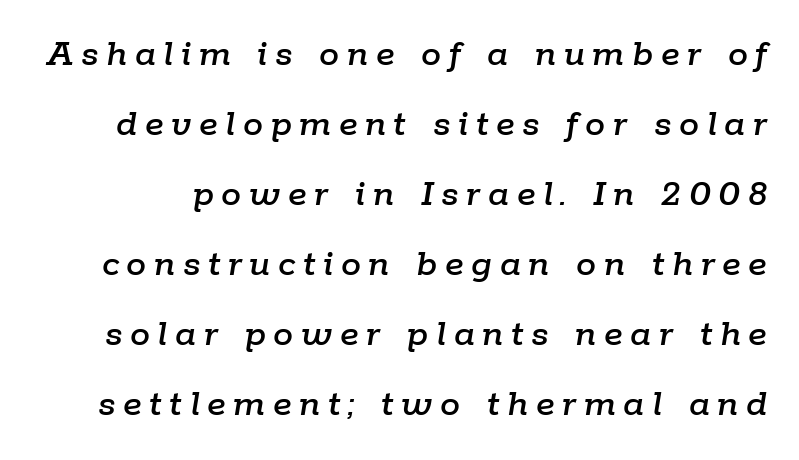
Q: Is the text italic (slanted)? A: Yes, it leans right by about 9 degrees.
Q: Is the text underlined? A: No.
Q: Width (condensed, normal, or wide)? A: Normal.
Q: Stroke contrast? A: Low.
Q: x-height? A: Medium.
Q: Monospaced? A: No.
